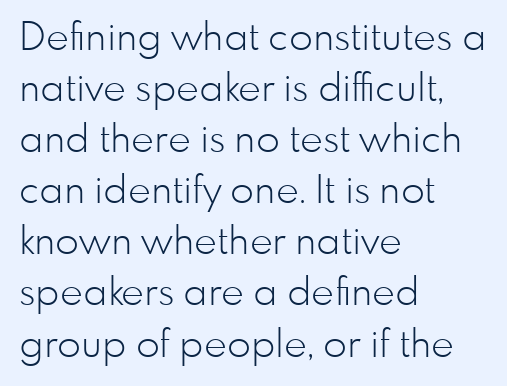
The image shows 39 px light sans-serif type, upright; set left-aligned, normal line spacing (1.31x), normal letter spacing, not underlined; low stroke contrast and a small x-height.
